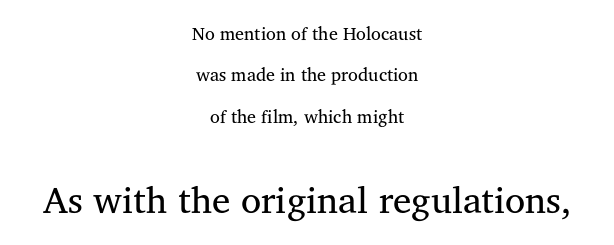
Serifs: yes, visible at the terminals of the letterforms. The passage shown stacks its lines with a broad gap. A bare baseline throughout the passage. Notice how the passage keeps no hard edge, just a central spine.
